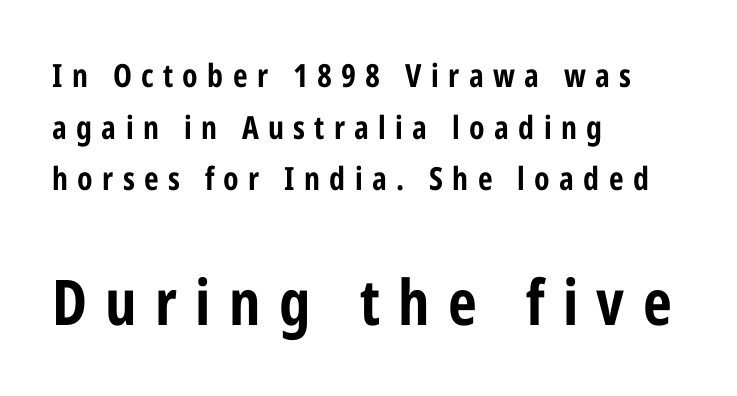
The image shows 63 px bold, condensed sans-serif type, upright; set left-aligned, normal line spacing (1.61x), unusually wide letter spacing (+0.29 em), not underlined; the second (bottom) block is 1.97x larger; low stroke contrast and a medium x-height.
